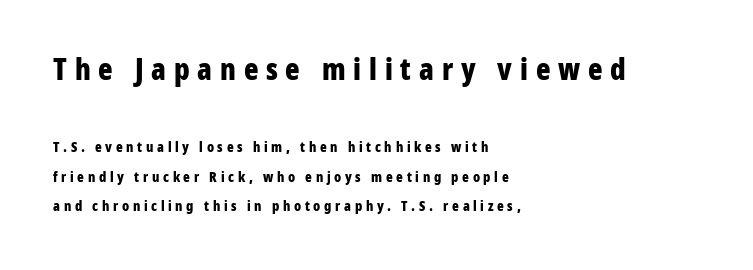
Q: Is the text bold? A: Yes.
Q: Is the text italic (slanted)? A: No, it is upright.
Q: Is the typeface a serif or a sans-serif typeface? A: Sans-serif.
Q: Is the text underlined? A: No.
Q: How is the paragraph aligned? A: Left-aligned.
Q: Is the spacing between letters normal or unusually wide? A: Unusually wide.
Q: Is the spacing between lines tight, normal or loose? A: Loose.
Q: Which block of text is set in a larger size, the first (top) or the second (bottom)? A: The first (top) one.
Q: Width (condensed, normal, or wide)? A: Condensed.
Q: Stroke contrast? A: Low.
Q: x-height? A: Medium.
Q: Monospaced? A: No.
